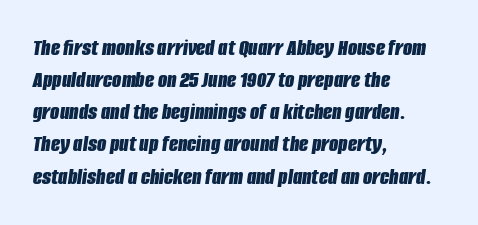
The image shows 24 px bold type, italic (leaning right); set left-aligned, normal line spacing (1.34x), normal letter spacing, not underlined.
